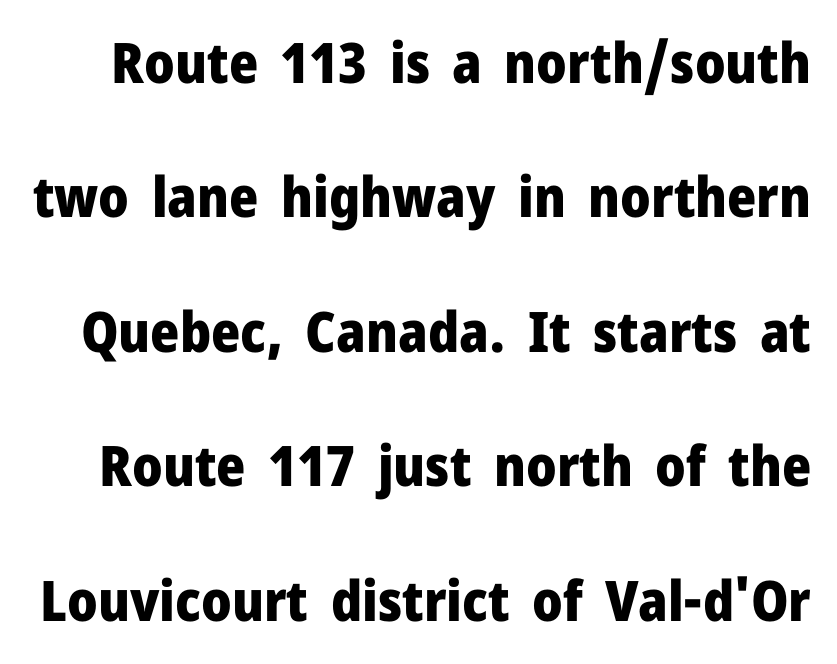
The letters stand upright; this is a roman face. The face used here has the dense, thick strokes of a bold. Just letters on the line, the space beneath them empty. Examine the stroke ends and you'll find no serifs. These lines are rendered in a variable-pitch font. What stands out about the letter spacing? Nothing — it is the standard amount.
